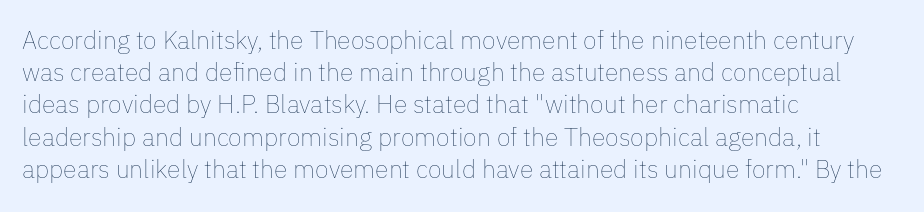
Q: Is the text bold? A: No.
Q: Is the text italic (slanted)? A: No, it is upright.
Q: Is the text underlined? A: No.
Q: How is the paragraph aligned? A: Left-aligned.
Q: Is the spacing between letters normal or unusually wide? A: Normal.
Q: Is the spacing between lines tight, normal or loose? A: Normal.
